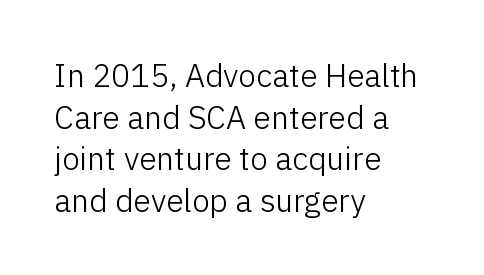
Q: Is the text bold? A: No.
Q: Is the text italic (slanted)? A: No, it is upright.
Q: Is the typeface a serif or a sans-serif typeface? A: Sans-serif.
Q: Is the text underlined? A: No.
Q: How is the paragraph aligned? A: Left-aligned.
Q: Is the spacing between letters normal or unusually wide? A: Normal.
Q: Is the spacing between lines tight, normal or loose? A: Normal.
Q: Width (condensed, normal, or wide)? A: Normal.
Q: Stroke contrast? A: Low.
Q: x-height? A: Medium.
Q: Monospaced? A: No.
